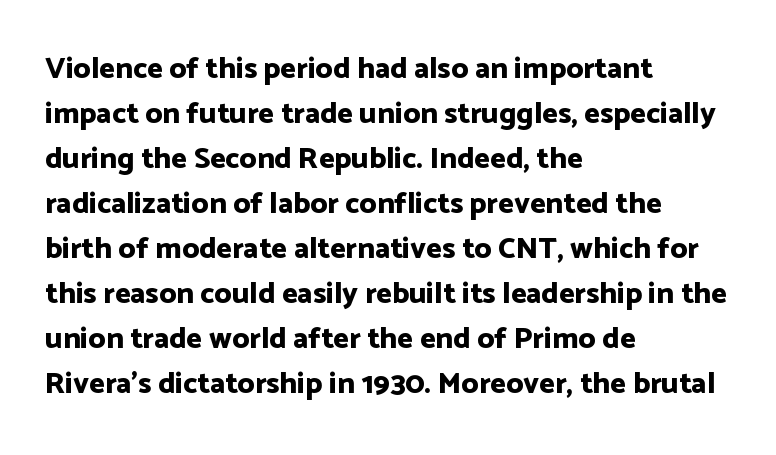
{"serif": "no", "italic": "no", "bold": "yes", "weight": "bold", "width": "normal", "stroke_contrast": "low", "x_height": "medium", "monospaced": "no", "underline": "no", "align": "left", "line_spacing": "normal", "line_spacing_ratio": 1.5, "letter_spacing": "normal", "letter_spacing_em": 0.0, "glyph_px": 30}
